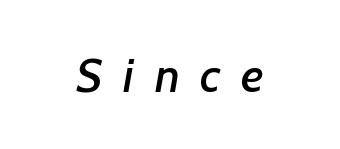
In terms of letterspacing, this is a distinctly airy, spread setting. This sample is center-justified, so both line endings float freely. This rendering features lettering with no underline. The rendering uses natural spacing where letterforms have individual widths. Type style note: lacks serifs.
